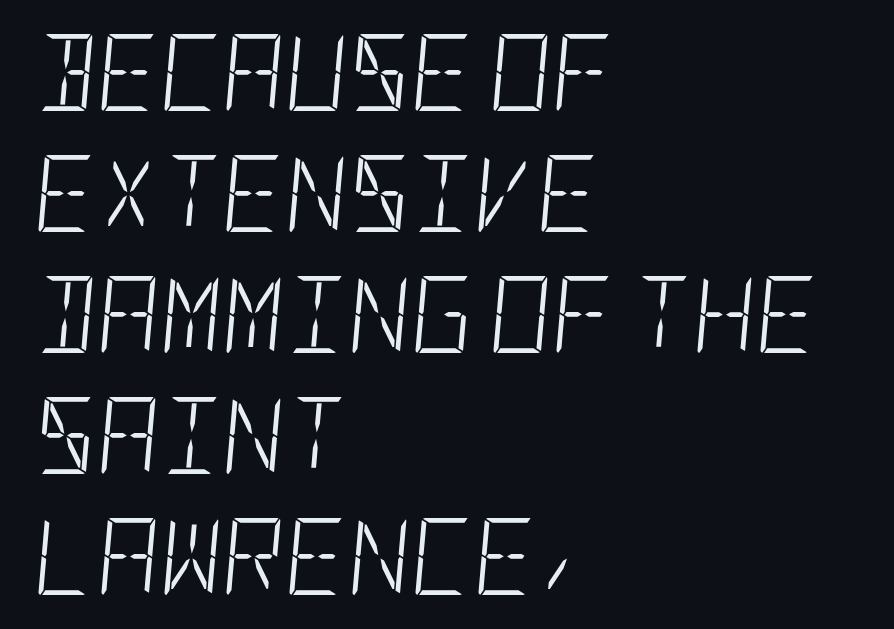
These lines were composed using italics. Underline: absent. The characters are drawn with everyday or finer stroke widths. The line-height multiplier appears to be the usual default.
